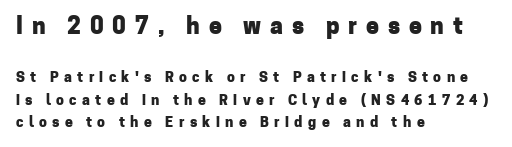
Style check: upright. The tracking reads as deliberately expanded to a designer's eye. Evenly set lines give the paragraph a standard silhouette. Type without underlining. The upper block of text is set noticeably larger than the block beneath it. Which margin do the lines hug? The left one — the right edge is uneven.
